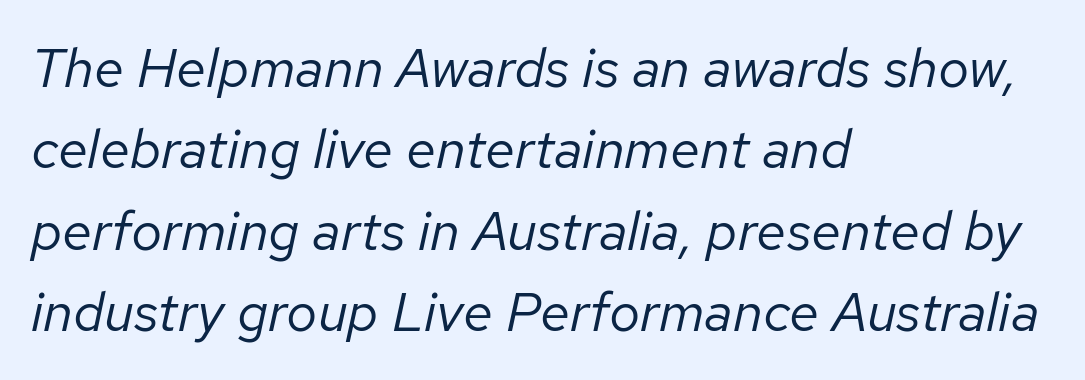
Proportional: the letters do not fall into vertical columns. No word sits above an underline. Slant detected: the letters are inclined. The face looks like a standard text weight, possibly lighter.
